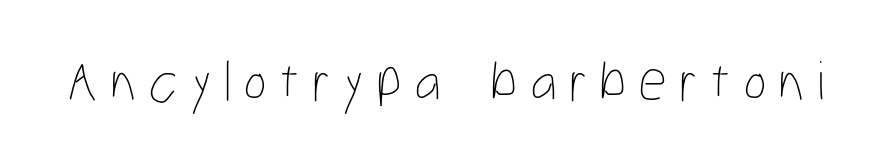
{"italic": "no", "bold": "no", "weight": "thin", "width": "condensed", "stroke_contrast": "low", "x_height": "medium", "monospaced": "no", "underline": "no", "letter_spacing": "wide", "letter_spacing_em": 0.21, "glyph_px": 57}
